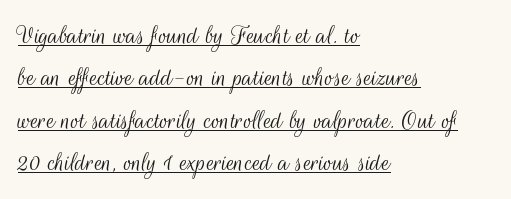
{"serif": "no", "bold": "no", "weight": "light", "width": "condensed", "stroke_contrast": "medium", "x_height": "small", "monospaced": "no", "underline": "yes", "align": "left", "line_spacing": "normal", "line_spacing_ratio": 1.46, "letter_spacing": "normal", "letter_spacing_em": 0.0, "glyph_px": 29}
